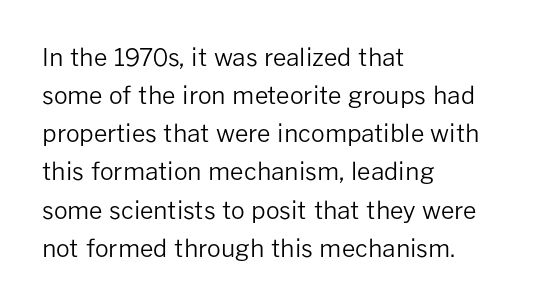
The image shows 24 px text type, upright; set left-aligned, normal line spacing (1.59x), normal letter spacing, not underlined.
